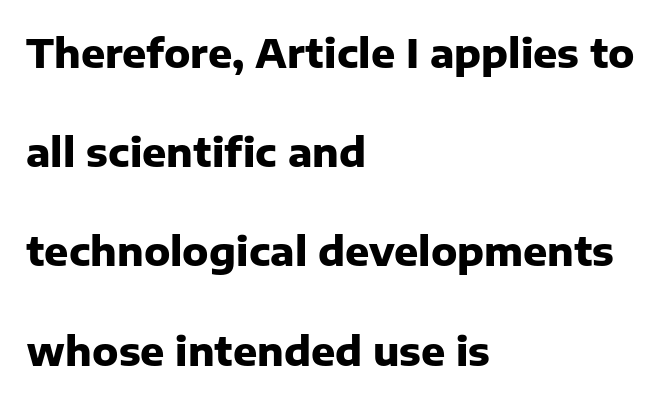
{"serif": "no", "italic": "no", "bold": "yes", "weight": "heavy", "width": "normal", "stroke_contrast": "low", "x_height": "medium", "monospaced": "no", "underline": "no", "align": "left", "line_spacing": "loose", "line_spacing_ratio": 2.48, "letter_spacing": "normal", "letter_spacing_em": 0.0, "glyph_px": 40}
